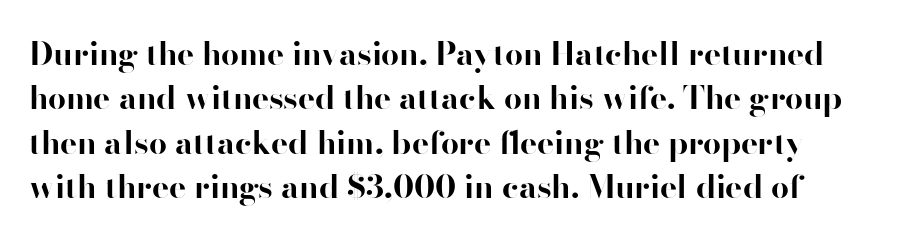
Q: Is the text bold? A: Yes.
Q: Is the text italic (slanted)? A: No, it is upright.
Q: Is the typeface a serif or a sans-serif typeface? A: Sans-serif.
Q: Is the text underlined? A: No.
Q: Is the spacing between letters normal or unusually wide? A: Normal.
Q: Is the spacing between lines tight, normal or loose? A: Normal.
Q: Width (condensed, normal, or wide)? A: Normal.
Q: Stroke contrast? A: High.
Q: x-height? A: Small.
Q: Monospaced? A: No.
